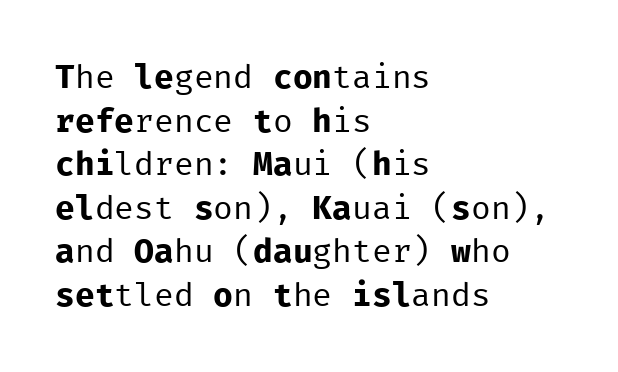
{"serif": "no", "italic": "no", "bold": "no", "weight": "regular", "width": "normal", "stroke_contrast": "low", "x_height": "medium", "monospaced": "yes", "underline": "no", "align": "left", "line_spacing": "normal", "line_spacing_ratio": 1.32, "letter_spacing": "normal", "letter_spacing_em": 0.0, "glyph_px": 33}
